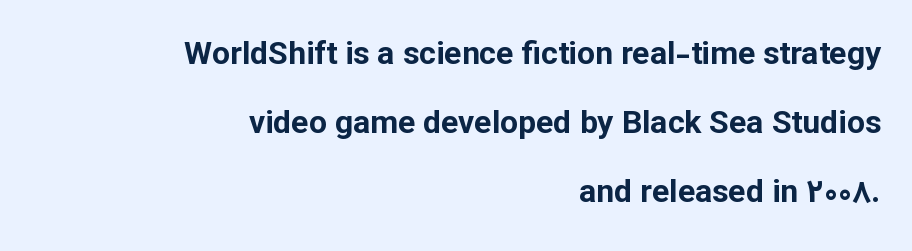
Q: Is the text bold? A: Yes.
Q: Is the text italic (slanted)? A: No, it is upright.
Q: Is the typeface a serif or a sans-serif typeface? A: Sans-serif.
Q: Is the text underlined? A: No.
Q: How is the paragraph aligned? A: Right-aligned.
Q: Is the spacing between letters normal or unusually wide? A: Normal.
Q: Is the spacing between lines tight, normal or loose? A: Loose.
Q: Width (condensed, normal, or wide)? A: Normal.
Q: Stroke contrast? A: Low.
Q: x-height? A: Medium.
Q: Monospaced? A: No.
